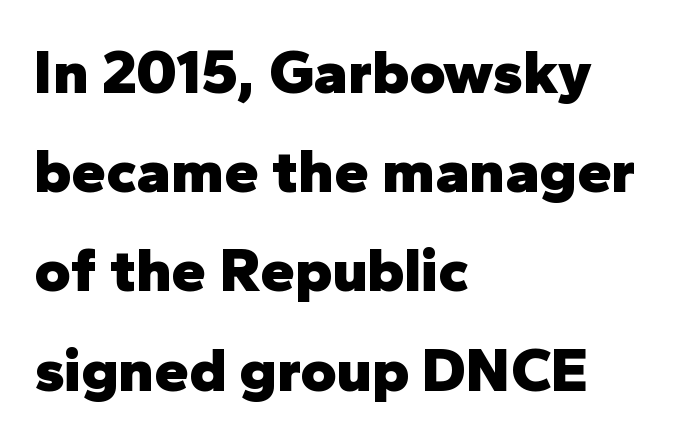
The image shows 62 px heavy sans-serif type, upright; set left-aligned, normal line spacing (1.6x), normal letter spacing, not underlined; low stroke contrast and a medium x-height.
